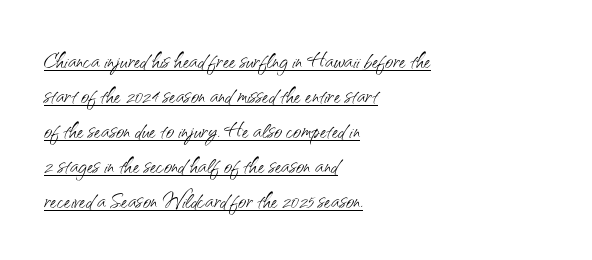
Q: Is the text bold? A: No.
Q: Is the text italic (slanted)? A: Yes.
Q: Is the typeface a serif or a sans-serif typeface? A: Sans-serif.
Q: Is the text underlined? A: Yes.
Q: How is the paragraph aligned? A: Left-aligned.
Q: Is the spacing between letters normal or unusually wide? A: Normal.
Q: Is the spacing between lines tight, normal or loose? A: Normal.
Q: Width (condensed, normal, or wide)? A: Normal.
Q: Stroke contrast? A: Medium.
Q: x-height? A: Small.
Q: Monospaced? A: No.
